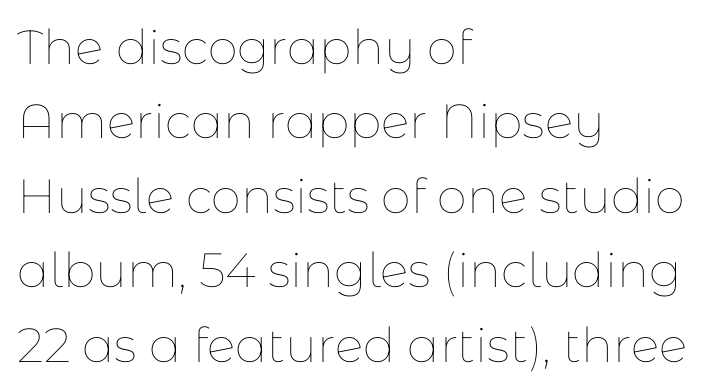
{"italic": "no", "bold": "no", "weight": "thin", "width": "normal", "stroke_contrast": "low", "x_height": "medium", "monospaced": "no", "underline": "no", "align": "left", "line_spacing": "normal", "line_spacing_ratio": 1.55, "letter_spacing": "normal", "letter_spacing_em": 0.0, "glyph_px": 48}
